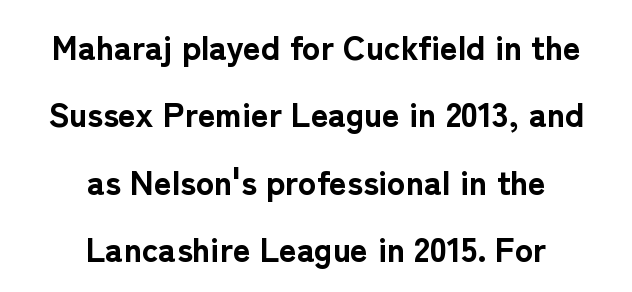
In terms of leading, this rendering errs on the spacious side. The compositor balanced each line on the midline. The baseline area is clear. Do the characters align in a grid? No, the font is proportional. Nothing sits at the stroke ends, so this counts as sans-serif.
